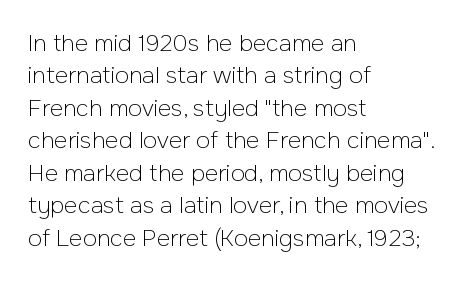
{"italic": "no", "bold": "no", "underline": "no", "align": "left", "line_spacing": "normal", "line_spacing_ratio": 1.41, "letter_spacing": "normal", "letter_spacing_em": 0.0, "glyph_px": 23}
